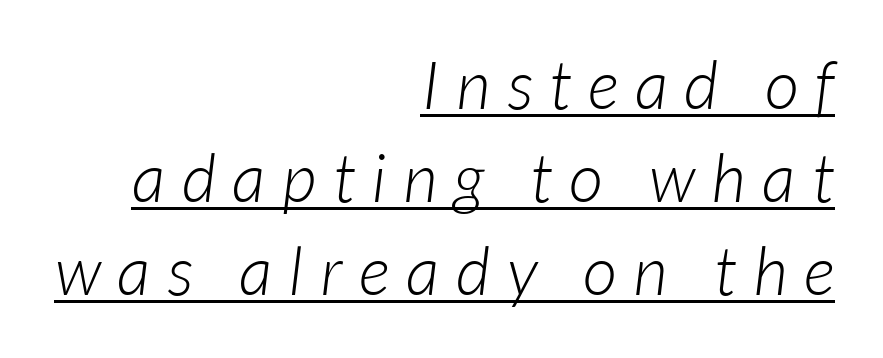
{"serif": "no", "bold": "no", "weight": "light", "width": "normal", "stroke_contrast": "low", "x_height": "medium", "monospaced": "no", "underline": "yes", "align": "right", "line_spacing": "normal", "line_spacing_ratio": 1.39, "letter_spacing": "wide", "letter_spacing_em": 0.25, "glyph_px": 67}
